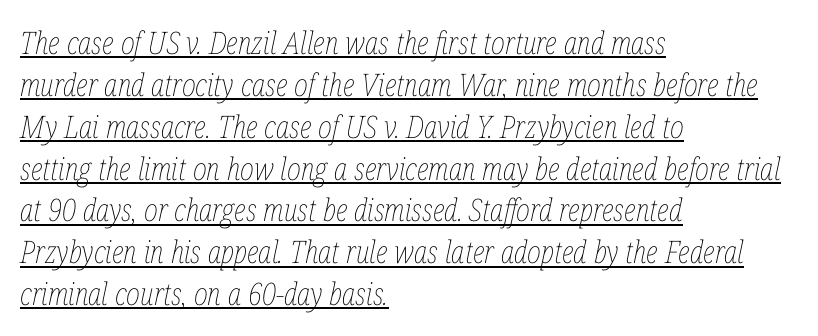
Check the space under the baseline: a stroke is drawn there. Yep, that's italic — everything's leaning. This block has exactly the height ordinary leading produces. Character widths vary here, with narrow letters taking less room than wide ones. Nobody touched the tracking dial on this one. A student would call this left alignment; a typographer would say flush left, rag right.
